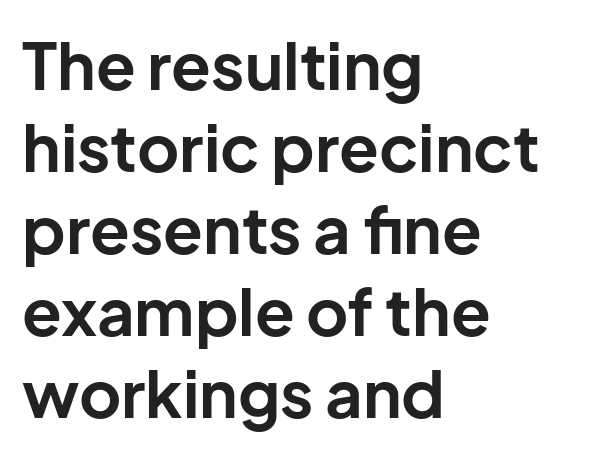
Q: Is the text bold? A: Yes.
Q: Is the text italic (slanted)? A: No, it is upright.
Q: Is the typeface a serif or a sans-serif typeface? A: Sans-serif.
Q: Is the text underlined? A: No.
Q: How is the paragraph aligned? A: Left-aligned.
Q: Is the spacing between letters normal or unusually wide? A: Normal.
Q: Is the spacing between lines tight, normal or loose? A: Normal.
Q: Width (condensed, normal, or wide)? A: Normal.
Q: Stroke contrast? A: Low.
Q: x-height? A: Medium.
Q: Monospaced? A: No.
